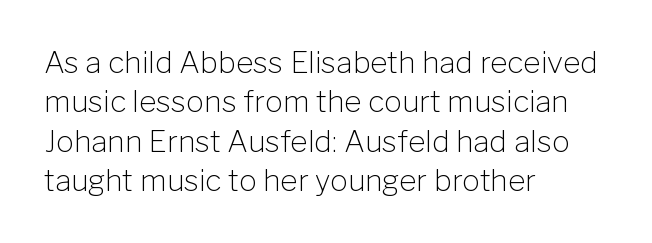
Anything drawn beneath the words? Only blank space. The rendering shows plain stroke endings on the letterforms — a sans-serif design. This rendering uses left alignment, leaving the right contour irregular. These lines were composed using upright roman letters. The letters advance in unequal steps, a hallmark of proportional type.
